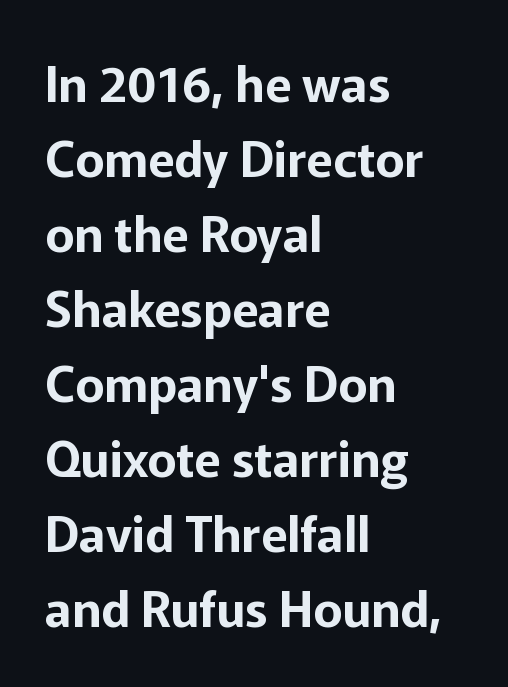
The image shows 49 px sans-serif type, upright; set left-aligned, normal line spacing (1.53x), normal letter spacing, not underlined; low stroke contrast and a medium x-height.
